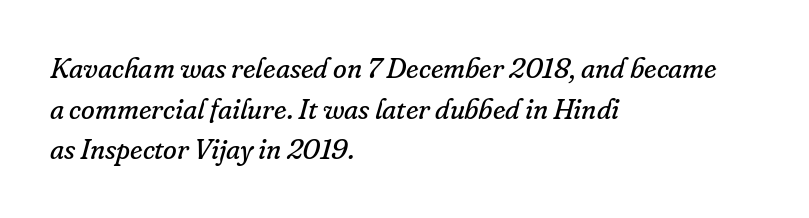
Q: Is the text bold? A: No.
Q: Is the text italic (slanted)? A: Yes, it leans right by about 16 degrees.
Q: Is the typeface a serif or a sans-serif typeface? A: Serif.
Q: Is the text underlined? A: No.
Q: How is the paragraph aligned? A: Left-aligned.
Q: Is the spacing between letters normal or unusually wide? A: Normal.
Q: Is the spacing between lines tight, normal or loose? A: Normal.
Q: Width (condensed, normal, or wide)? A: Normal.
Q: Stroke contrast? A: Low.
Q: x-height? A: Small.
Q: Monospaced? A: No.
